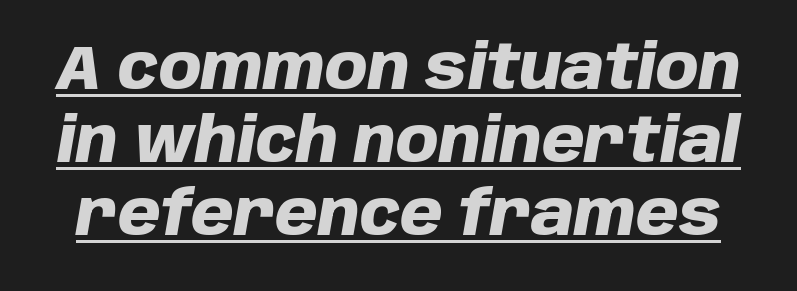
Q: Is the text bold? A: Yes.
Q: Is the text italic (slanted)? A: Yes, it leans right by about 10 degrees.
Q: Is the text underlined? A: Yes.
Q: Is the spacing between letters normal or unusually wide? A: Normal.
Q: Width (condensed, normal, or wide)? A: Normal.
Q: Stroke contrast? A: Low.
Q: x-height? A: Large.
Q: Monospaced? A: No.
